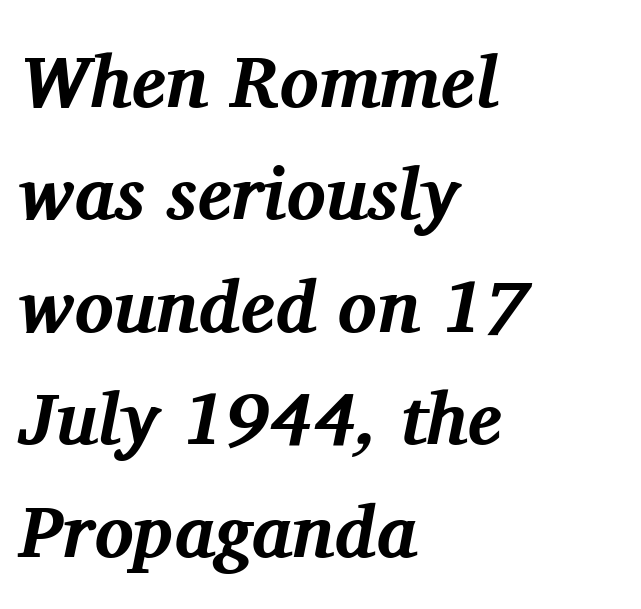
Horizontal bands of white between lines are of average thickness. Where is the straight margin? On the left. Letter spacing: default. Pretty heavy lettering here — definitely bold. The letters advance in unequal steps, a hallmark of proportional type.
